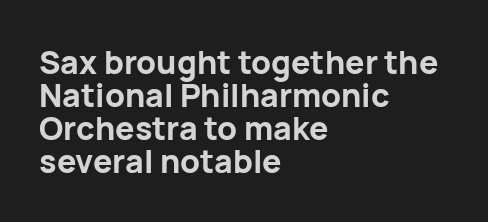
The image shows 32 px bold sans-serif type, upright; set left-aligned, tight line spacing (1.03x), normal letter spacing, not underlined; low stroke contrast and a medium x-height.
